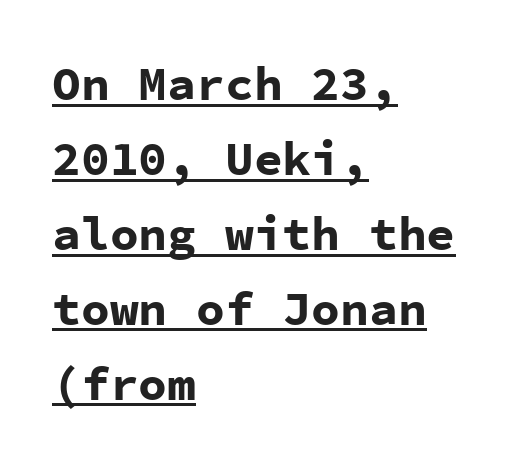
Q: Is the text bold? A: Yes.
Q: Is the text italic (slanted)? A: No, it is upright.
Q: Is the typeface a serif or a sans-serif typeface? A: Sans-serif.
Q: Is the text underlined? A: Yes.
Q: How is the paragraph aligned? A: Left-aligned.
Q: Is the spacing between letters normal or unusually wide? A: Normal.
Q: Is the spacing between lines tight, normal or loose? A: Normal.
Q: Width (condensed, normal, or wide)? A: Normal.
Q: Stroke contrast? A: Low.
Q: x-height? A: Medium.
Q: Monospaced? A: Yes.
